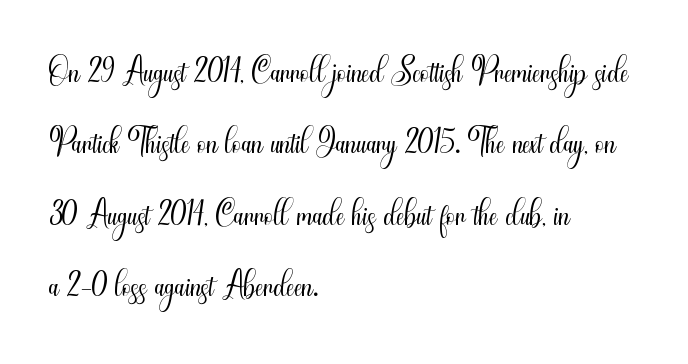
Varying glyph widths throughout — classic text-font behaviour. This block has exactly the height ordinary leading produces. Unbolded letterforms with no extra heft.
